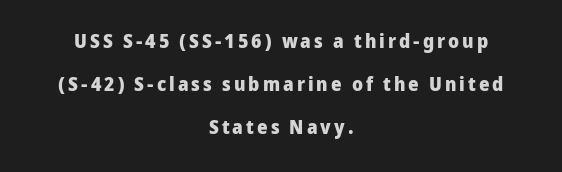
Q: Is the text bold? A: Yes.
Q: Is the text italic (slanted)? A: No, it is upright.
Q: Is the text underlined? A: No.
Q: How is the paragraph aligned? A: Centered.
Q: Is the spacing between lines tight, normal or loose? A: Loose.
